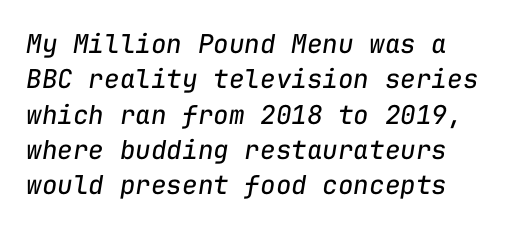
The image shows 26 px text type, italic (leaning right); set normal line spacing (1.36x), normal letter spacing, not underlined.
